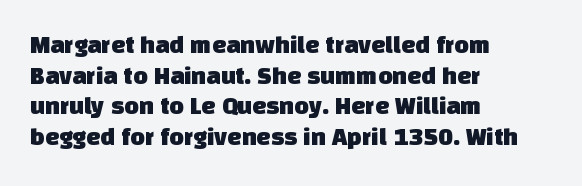
Q: Is the text underlined? A: No.
Q: How is the paragraph aligned? A: Left-aligned.
Q: Is the spacing between letters normal or unusually wide? A: Normal.
